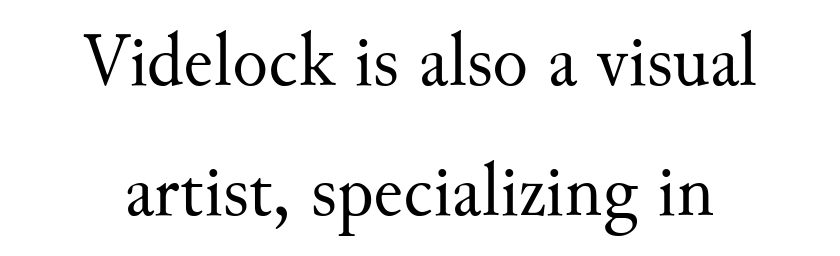
Q: Is the text bold? A: No.
Q: Is the text italic (slanted)? A: No, it is upright.
Q: Is the typeface a serif or a sans-serif typeface? A: Serif.
Q: Is the text underlined? A: No.
Q: Is the spacing between letters normal or unusually wide? A: Normal.
Q: Width (condensed, normal, or wide)? A: Normal.
Q: Stroke contrast? A: Medium.
Q: x-height? A: Small.
Q: Monospaced? A: No.
